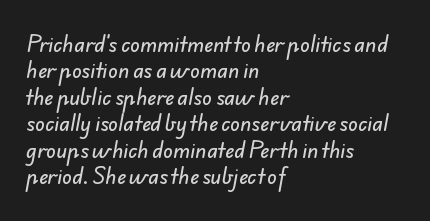
The image shows 20 px text type; set left-aligned, normal line spacing (1.32x), normal letter spacing, not underlined.
